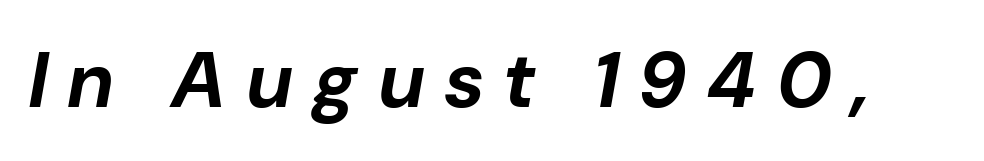
{"italic": "yes", "lean": "right", "slant_degrees": 10, "bold": "yes", "weight": "bold", "width": "normal", "stroke_contrast": "low", "x_height": "medium", "monospaced": "no", "underline": "no", "letter_spacing": "wide", "letter_spacing_em": 0.27, "glyph_px": 78}
